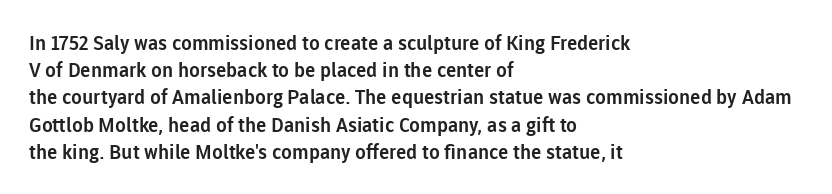
{"italic": "no", "underline": "no", "align": "left", "line_spacing": "normal", "line_spacing_ratio": 1.36, "letter_spacing": "normal", "letter_spacing_em": 0.0, "glyph_px": 20}
